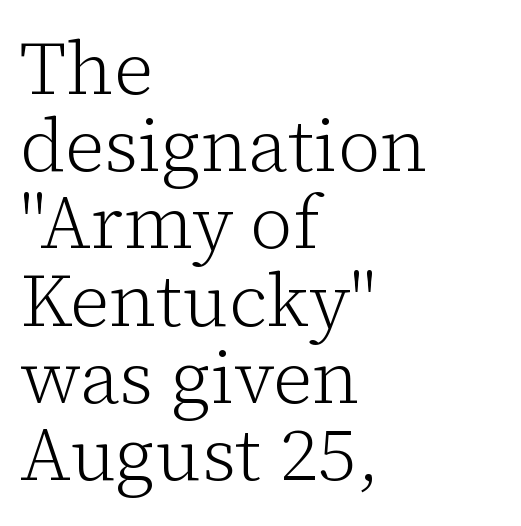
Q: Is the text bold? A: No.
Q: Is the text italic (slanted)? A: No, it is upright.
Q: Is the typeface a serif or a sans-serif typeface? A: Serif.
Q: Is the text underlined? A: No.
Q: How is the paragraph aligned? A: Left-aligned.
Q: Is the spacing between letters normal or unusually wide? A: Normal.
Q: Is the spacing between lines tight, normal or loose? A: Tight.
Q: Width (condensed, normal, or wide)? A: Normal.
Q: Stroke contrast? A: Low.
Q: x-height? A: Medium.
Q: Monospaced? A: No.
